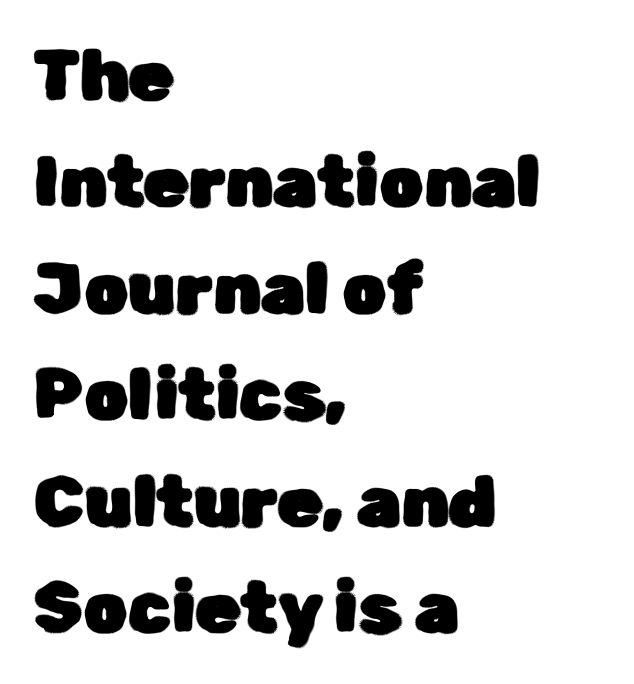
{"serif": "no", "italic": "no", "width": "normal", "stroke_contrast": "low", "x_height": "medium", "monospaced": "no", "underline": "no", "align": "left", "line_spacing": "normal", "line_spacing_ratio": 1.5, "letter_spacing": "normal", "letter_spacing_em": 0.0, "glyph_px": 71}
